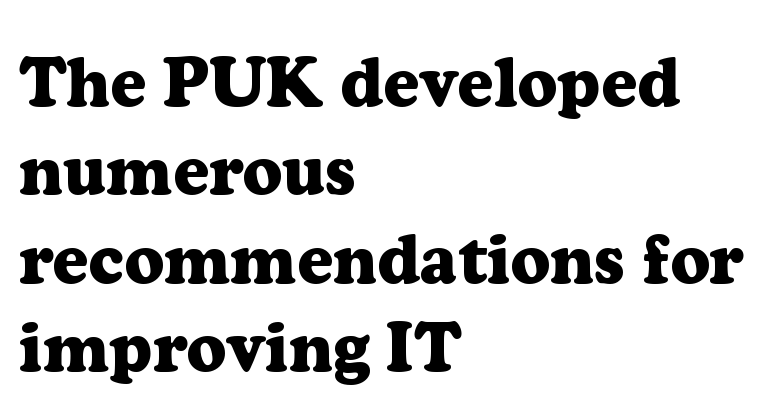
Q: Is the text bold? A: Yes.
Q: Is the text italic (slanted)? A: No, it is upright.
Q: Is the typeface a serif or a sans-serif typeface? A: Serif.
Q: Is the text underlined? A: No.
Q: How is the paragraph aligned? A: Left-aligned.
Q: Is the spacing between letters normal or unusually wide? A: Normal.
Q: Is the spacing between lines tight, normal or loose? A: Normal.
Q: Width (condensed, normal, or wide)? A: Normal.
Q: Stroke contrast? A: Low.
Q: x-height? A: Medium.
Q: Monospaced? A: No.
